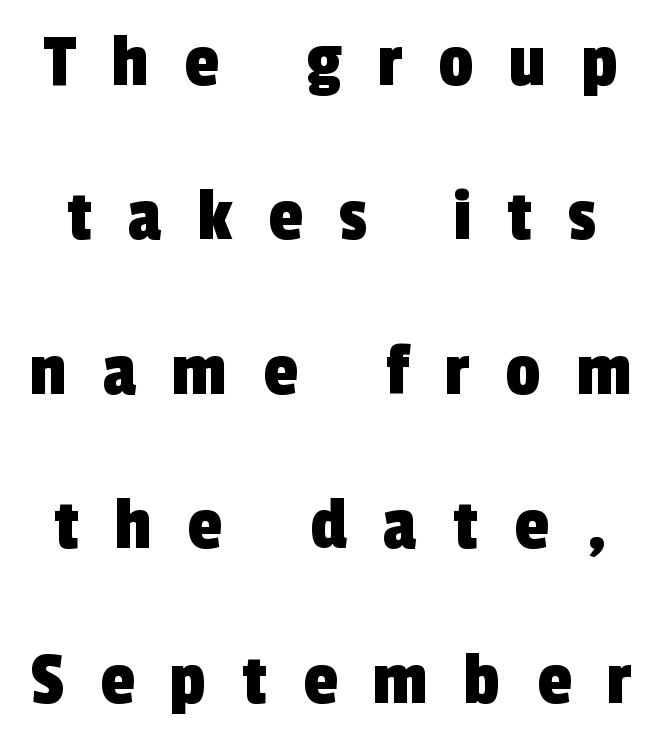
The image shows 78 px condensed sans-serif type; set loose line spacing (1.98x), unusually wide letter spacing (+0.46 em), not underlined; a medium x-height.
